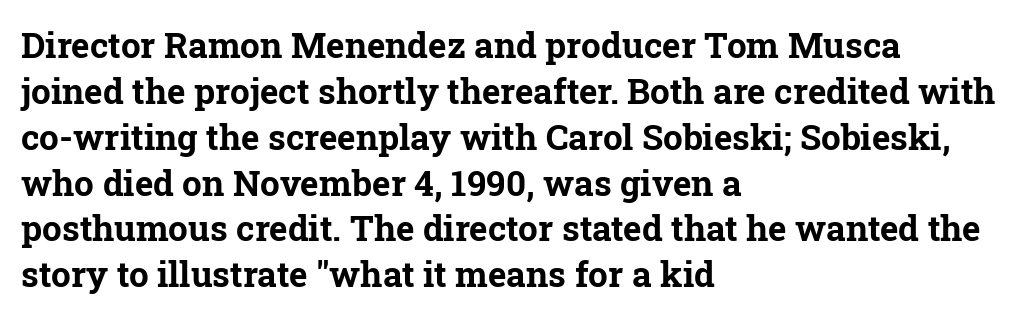
The text block is weighted toward the left margin, trailing off unevenly rightward. Tracking here is standard; glyphs follow each other at the usual distance. Note: serifs present on the glyphs. Strokes here are thick enough to call this a true bold. The specimen omits any rule beneath the text block's lines. Varying glyph widths throughout — classic text-font behaviour.
